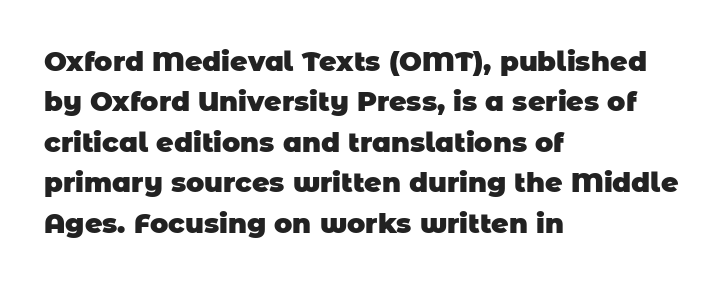
Characters follow at the spacing the type designer built in. The glyphs have the mass of a bold cut. Compared with typical paragraphs, the rows here are spaced about the same. Letters rest on an invisible, unmarked baseline. Short and long lines alike share a common starting point at left.
